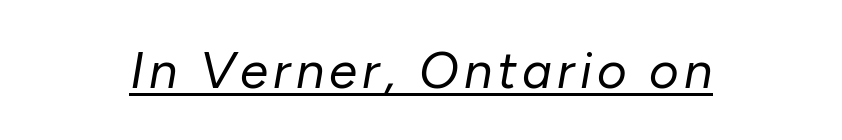
This is not heavy type; no bold has been used. This sample uses an oblique cut, with every glyph tilted off the vertical. The rendering uses natural spacing where letterforms have individual widths. The string is rendered with underlining switched on.
